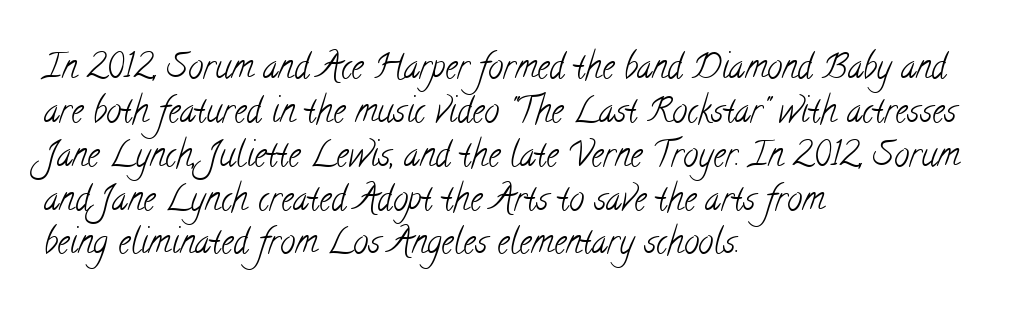
The image shows 34 px light, condensed serif type; set left-aligned, normal line spacing (1.29x), normal letter spacing, not underlined; low stroke contrast and a small x-height.
